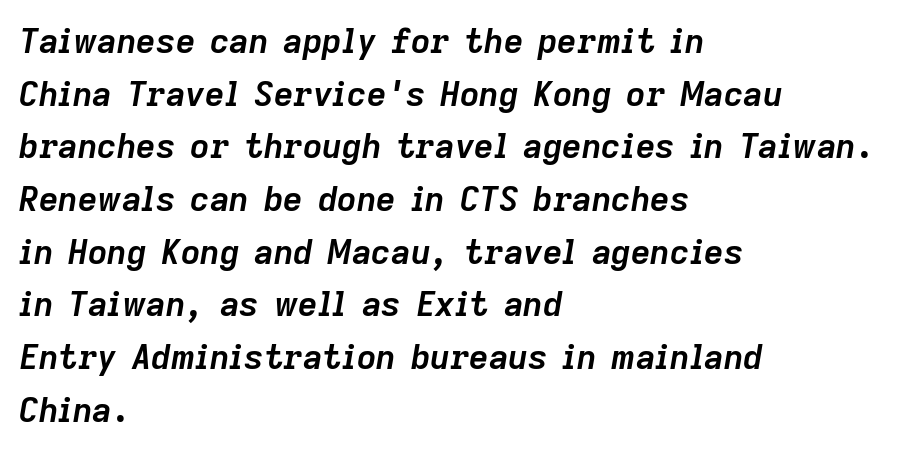
{"italic": "yes", "lean": "right", "slant_degrees": 9, "bold": "yes", "weight": "semibold", "width": "normal", "stroke_contrast": "low", "x_height": "medium", "monospaced": "no", "underline": "no", "align": "left", "line_spacing": "normal", "line_spacing_ratio": 1.55, "letter_spacing": "normal", "letter_spacing_em": 0.0, "glyph_px": 34}
